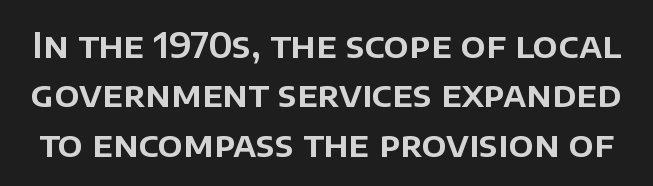
{"serif": "no", "italic": "no", "width": "normal", "stroke_contrast": "low", "x_height": "large", "monospaced": "no", "underline": "no", "line_spacing": "normal", "line_spacing_ratio": 1.41, "letter_spacing": "normal", "letter_spacing_em": 0.0, "glyph_px": 35}
